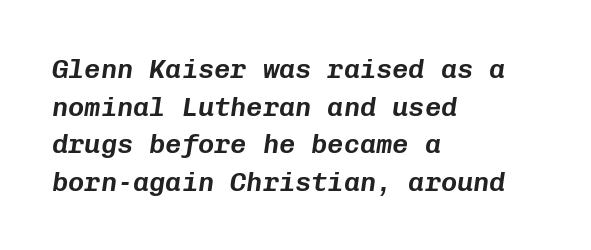
{"italic": "yes", "lean": "right", "slant_degrees": 8, "underline": "no", "align": "left", "line_spacing": "normal", "line_spacing_ratio": 1.39, "letter_spacing": "normal", "letter_spacing_em": 0.0, "glyph_px": 27}
